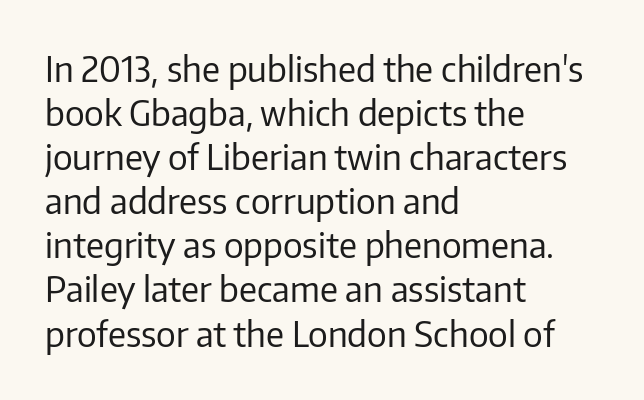
Q: Is the text bold? A: No.
Q: Is the text italic (slanted)? A: No, it is upright.
Q: Is the typeface a serif or a sans-serif typeface? A: Sans-serif.
Q: Is the text underlined? A: No.
Q: How is the paragraph aligned? A: Left-aligned.
Q: Is the spacing between letters normal or unusually wide? A: Normal.
Q: Is the spacing between lines tight, normal or loose? A: Normal.
Q: Width (condensed, normal, or wide)? A: Normal.
Q: Stroke contrast? A: Low.
Q: x-height? A: Medium.
Q: Monospaced? A: No.
